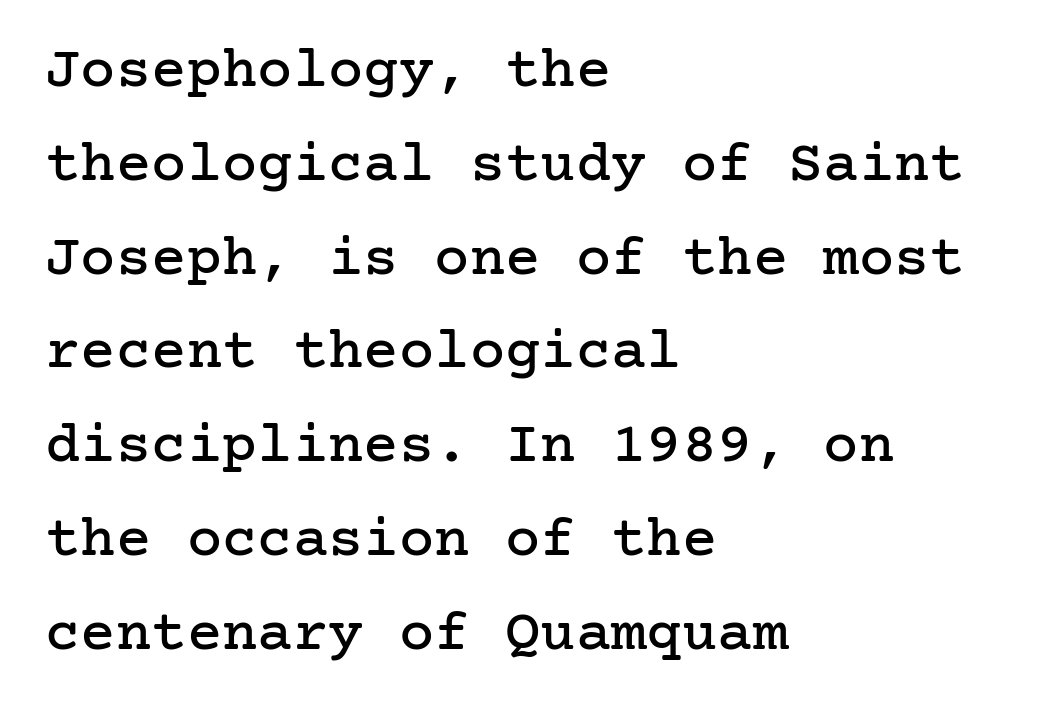
The image shows 59 px serif type, upright; set left-aligned, normal line spacing (1.59x), normal letter spacing, not underlined; low stroke contrast and a medium x-height.
